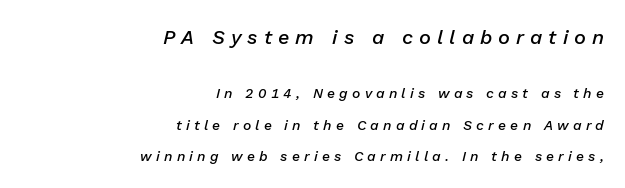
How are the letters spaced? Widely, with obvious added tracking. Vertically, the passage feels expansive, rows floating well apart. Slightly chunky letters — semibold, I'd say, not full bold. The words here are not underlined.
